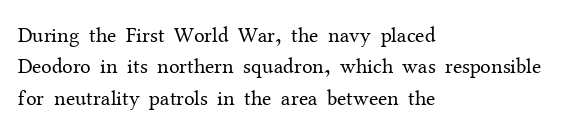
{"italic": "no", "bold": "no", "underline": "no", "align": "left", "line_spacing": "normal", "line_spacing_ratio": 1.49, "letter_spacing": "normal", "letter_spacing_em": 0.0, "glyph_px": 21}
